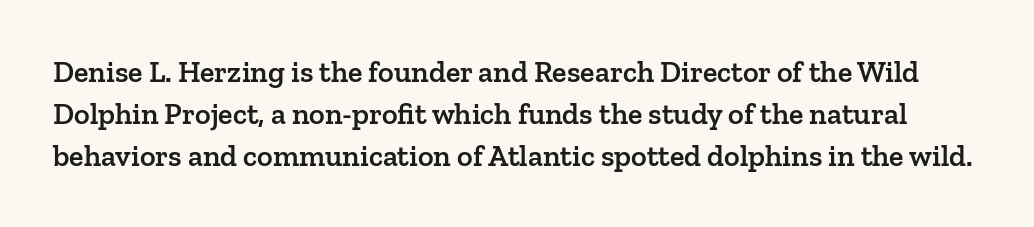
Each new line begins a customary step beneath the previous one. Tracking here is standard; glyphs follow each other at the usual distance. The typography opts for an upright posture over an oblique one. Note the varied advance widths — an 'i' is clearly narrower than an 'm'. The rendering uses a semibold face; strokes are thickened but not to full bold. Clear beneath every line of the passage.
